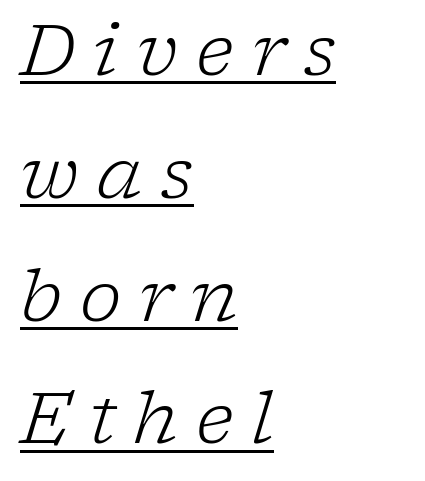
Q: Is the text bold? A: No.
Q: Is the text italic (slanted)? A: Yes, it leans right by about 17 degrees.
Q: Is the typeface a serif or a sans-serif typeface? A: Serif.
Q: Is the text underlined? A: Yes.
Q: How is the paragraph aligned? A: Left-aligned.
Q: Is the spacing between letters normal or unusually wide? A: Unusually wide.
Q: Width (condensed, normal, or wide)? A: Normal.
Q: Stroke contrast? A: Low.
Q: x-height? A: Medium.
Q: Monospaced? A: No.
